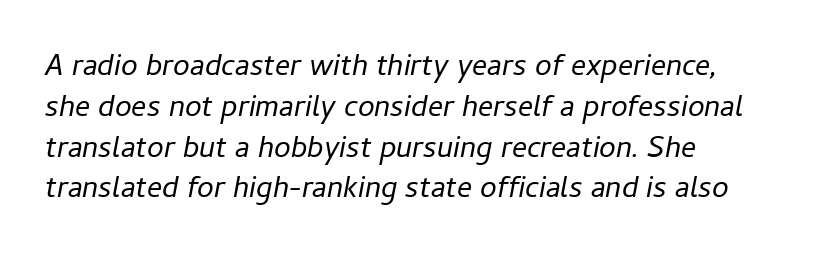
The image shows 30 px regular-weight type, italic (leaning right); set left-aligned, normal line spacing (1.36x), normal letter spacing, not underlined; low stroke contrast and a medium x-height.
